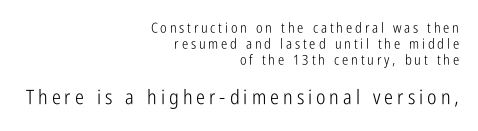
The rag falls on the left side of this text block. The letters stand straight up with perfectly vertical stems. The more generous point size was reserved for the lower chunk. This rendering widens character spacing well past its baseline value.
